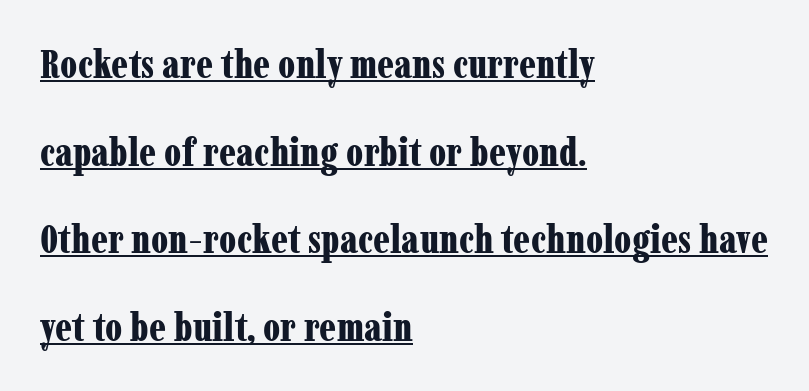
{"serif": "yes", "italic": "no", "bold": "yes", "weight": "bold", "width": "condensed", "stroke_contrast": "low", "x_height": "medium", "monospaced": "no", "underline": "yes", "align": "left", "line_spacing": "loose", "line_spacing_ratio": 2.19, "letter_spacing": "normal", "letter_spacing_em": 0.0, "glyph_px": 40}
